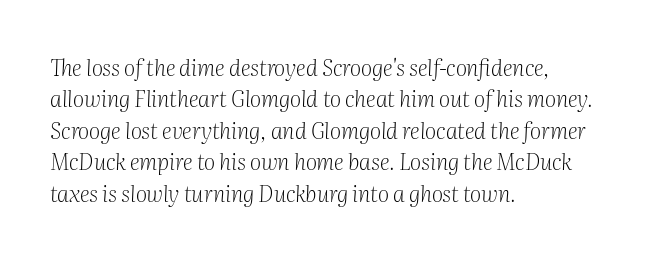
The image shows 22 px text type, italic (leaning right); set left-aligned, normal line spacing (1.43x), normal letter spacing, not underlined.
